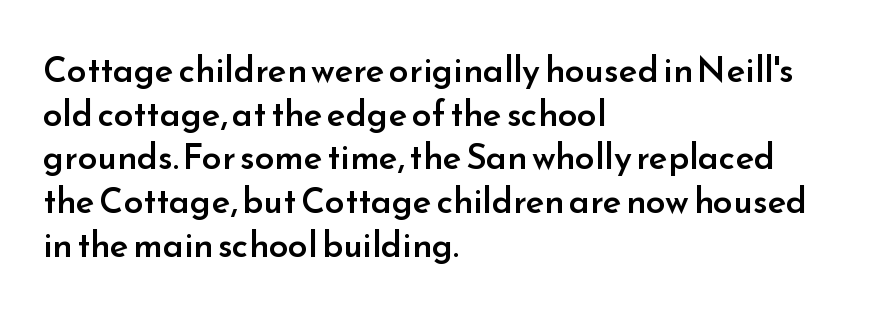
Do the characters align in a grid? No, the font is proportional. Check under the words: just untouched page. The tracking reads as untouched default to a designer's eye. The face used here is a semibold: visibly heavier than regular, lighter than bold.
